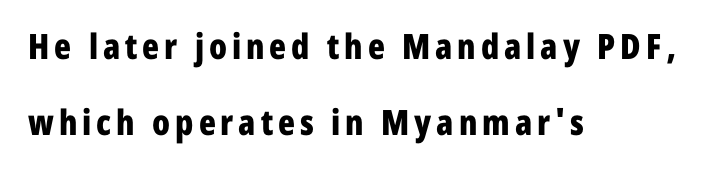
The image shows 35 px bold, condensed sans-serif type, upright; set left-aligned, loose line spacing (2.18x), not underlined; low stroke contrast and a medium x-height.
